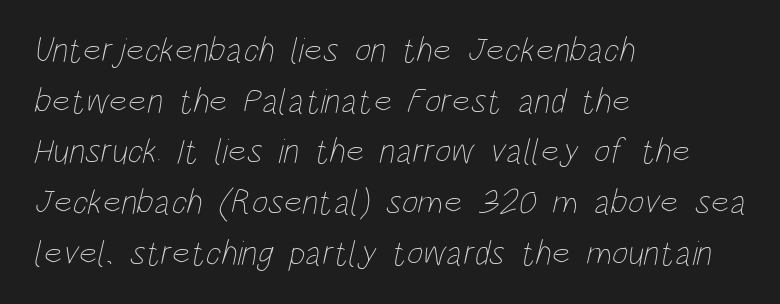
The image shows 35 px thin, condensed type; set left-aligned, normal line spacing (1.45x), normal letter spacing, not underlined; low stroke contrast and a large x-height.
